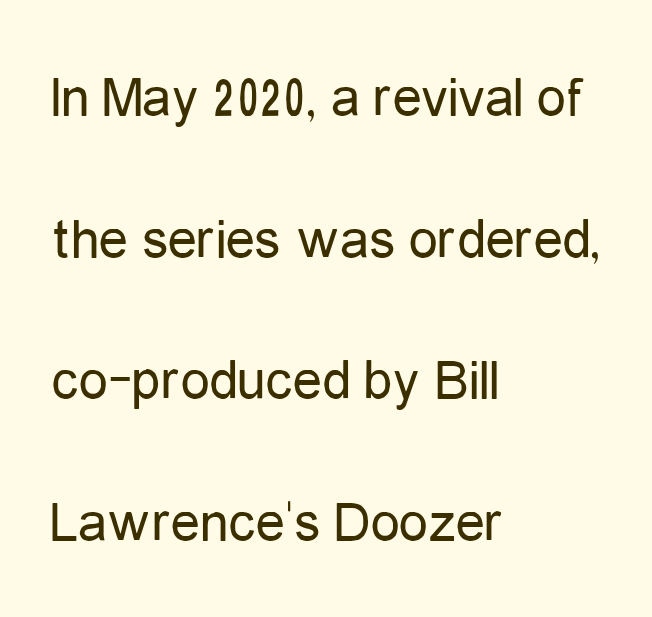
{"serif": "no", "italic": "no", "bold": "no", "weight": "regular", "width": "condensed", "stroke_contrast": "low", "x_height": "medium", "monospaced": "no", "underline": "no", "align": "left", "line_spacing": "loose", "line_spacing_ratio": 2.44, "letter_spacing": "normal", "letter_spacing_em": 0.0, "glyph_px": 58}
